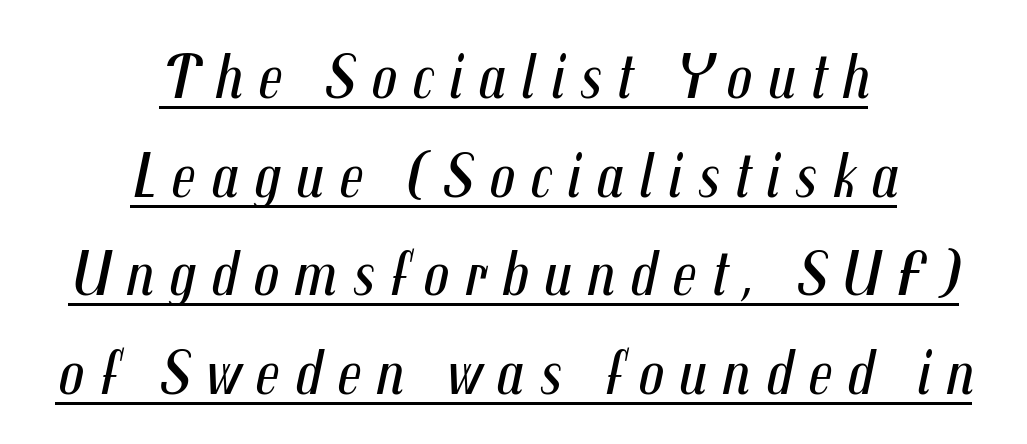
{"italic": "yes", "lean": "right", "slant_degrees": 12, "bold": "no", "weight": "regular", "width": "condensed", "stroke_contrast": "medium", "x_height": "medium", "monospaced": "no", "underline": "yes", "align": "center", "line_spacing": "normal", "line_spacing_ratio": 1.54, "letter_spacing": "wide", "letter_spacing_em": 0.23, "glyph_px": 64}
